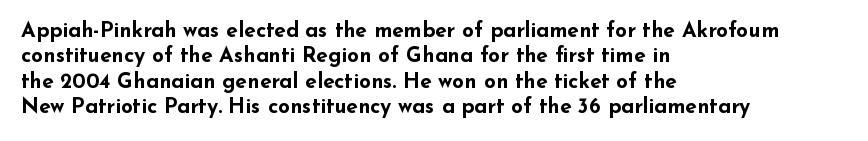
Q: Is the text bold? A: Yes.
Q: Is the text italic (slanted)? A: No, it is upright.
Q: Is the text underlined? A: No.
Q: How is the paragraph aligned? A: Left-aligned.
Q: Is the spacing between letters normal or unusually wide? A: Normal.
